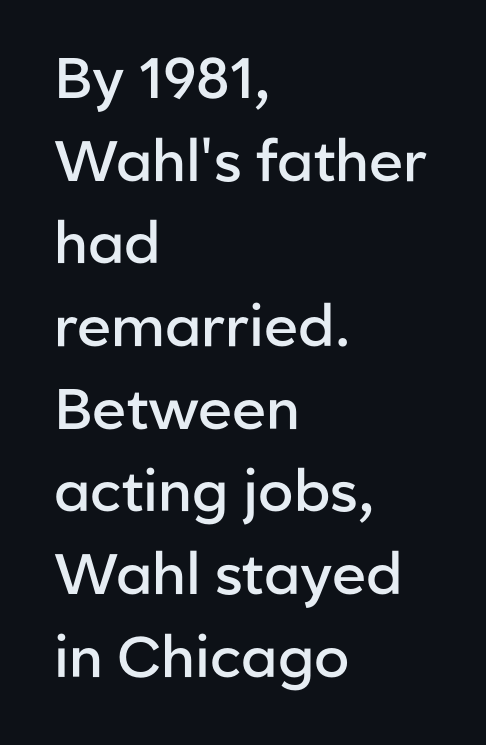
The image shows 57 px semibold sans-serif type, upright; set left-aligned, normal line spacing (1.45x), normal letter spacing, not underlined; low stroke contrast and a medium x-height.
